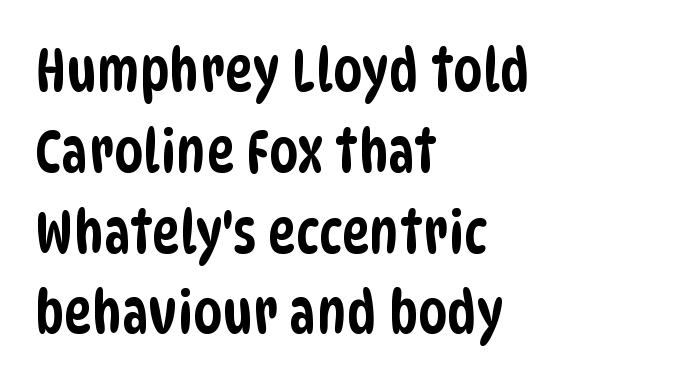
These lines sit exactly where default settings would place them. To sum up the face: it is a sans, with no serifs. Each letter keeps its own natural width here, so spacing adapts to shape. If you drew a ruler down the left edge, every line would touch it.
